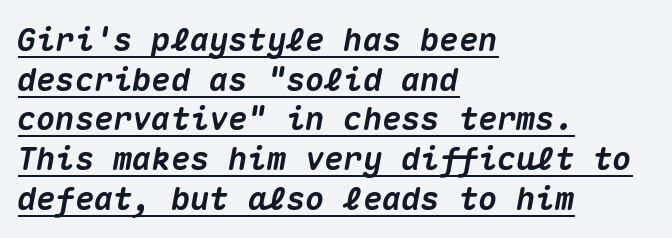
The lines in this sample share a left origin and differ only in where they stop. When letters slant like this, we call the style italic. You could count columns in this text — the font is strictly monospaced. Underline: present. This sample uses plain, unmodified letter spacing. Heavy, bold letterforms.
